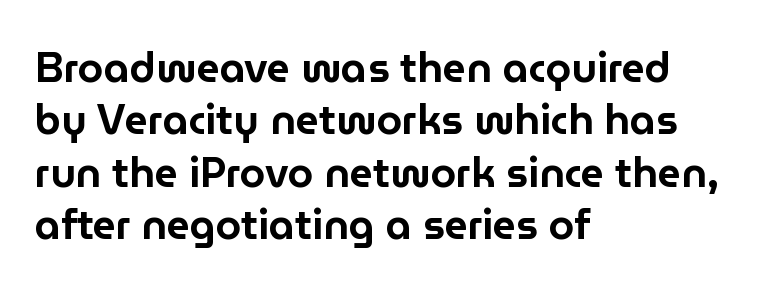
Q: Is the text italic (slanted)? A: No, it is upright.
Q: Is the typeface a serif or a sans-serif typeface? A: Sans-serif.
Q: Is the text underlined? A: No.
Q: How is the paragraph aligned? A: Left-aligned.
Q: Is the spacing between letters normal or unusually wide? A: Normal.
Q: Is the spacing between lines tight, normal or loose? A: Normal.
Q: Width (condensed, normal, or wide)? A: Normal.
Q: Stroke contrast? A: Low.
Q: x-height? A: Medium.
Q: Monospaced? A: No.
